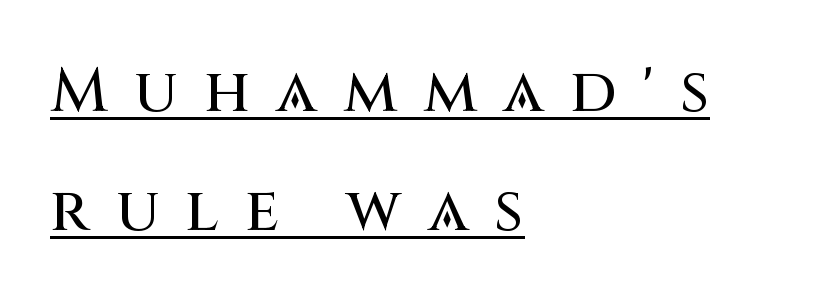
Q: Is the text italic (slanted)? A: No, it is upright.
Q: Is the typeface a serif or a sans-serif typeface? A: Sans-serif.
Q: Is the text underlined? A: Yes.
Q: How is the paragraph aligned? A: Left-aligned.
Q: Is the spacing between letters normal or unusually wide? A: Unusually wide.
Q: Is the spacing between lines tight, normal or loose? A: Loose.
Q: Width (condensed, normal, or wide)? A: Normal.
Q: Stroke contrast? A: Medium.
Q: x-height? A: Large.
Q: Monospaced? A: No.
